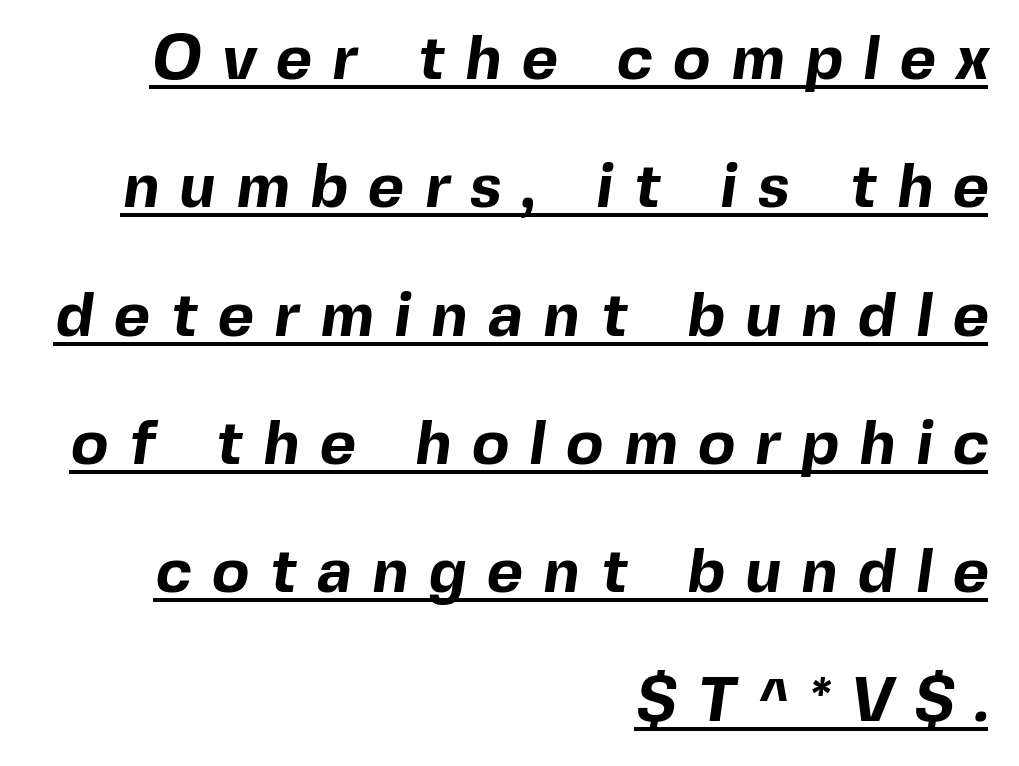
{"serif": "no", "bold": "yes", "weight": "bold", "width": "normal", "x_height": "medium", "monospaced": "no", "underline": "yes", "align": "right", "line_spacing": "loose", "line_spacing_ratio": 2.07, "letter_spacing": "wide", "letter_spacing_em": 0.33, "glyph_px": 62}
